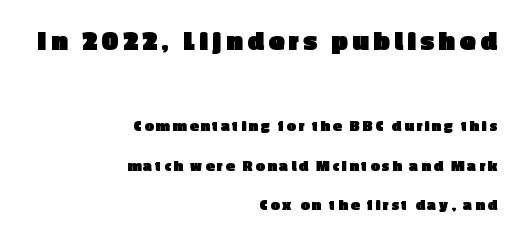
{"serif": "no", "italic": "no", "bold": "yes", "weight": "heavy", "width": "normal", "x_height": "medium", "monospaced": "no", "underline": "no", "align": "right", "line_spacing": "loose", "line_spacing_ratio": 2.46, "larger_block": "first", "size_ratio": 1.75, "glyph_px": 28}
